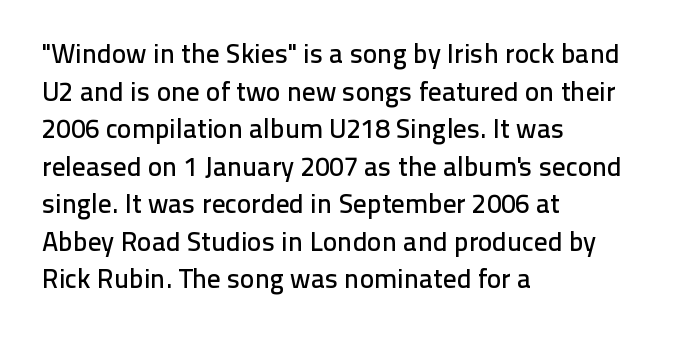
{"italic": "no", "underline": "no", "align": "left", "line_spacing": "normal", "line_spacing_ratio": 1.39, "letter_spacing": "normal", "letter_spacing_em": 0.0, "glyph_px": 27}
